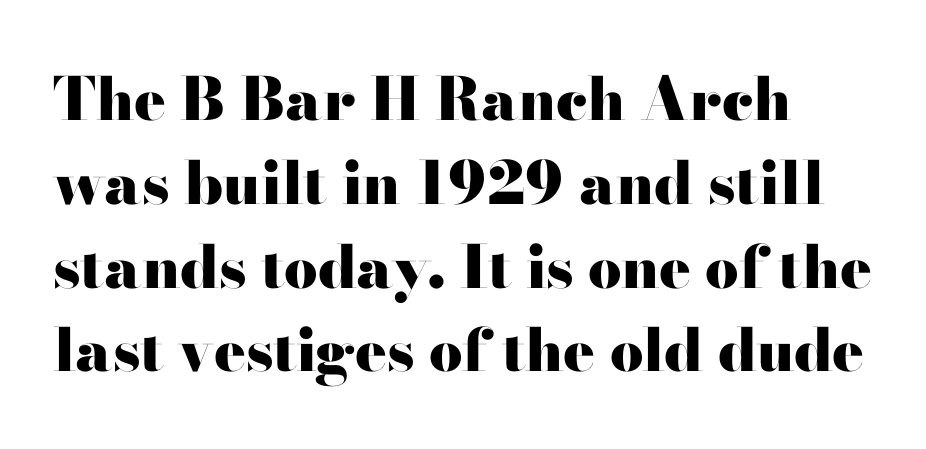
The image shows 59 px heavy, wide serif type, upright; set normal line spacing (1.42x), normal letter spacing, not underlined; high stroke contrast and a small x-height.
